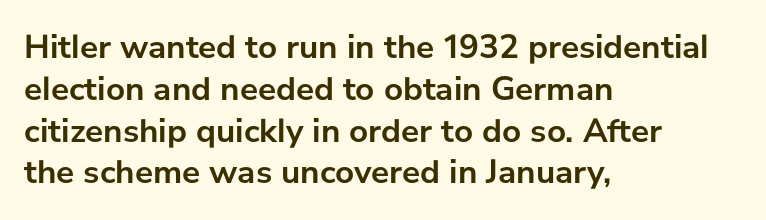
{"serif": "no", "italic": "no", "bold": "yes", "weight": "semibold", "width": "normal", "stroke_contrast": "low", "x_height": "medium", "monospaced": "no", "underline": "no", "align": "left", "line_spacing_ratio": 1.23, "letter_spacing": "normal", "letter_spacing_em": 0.0, "glyph_px": 34}
